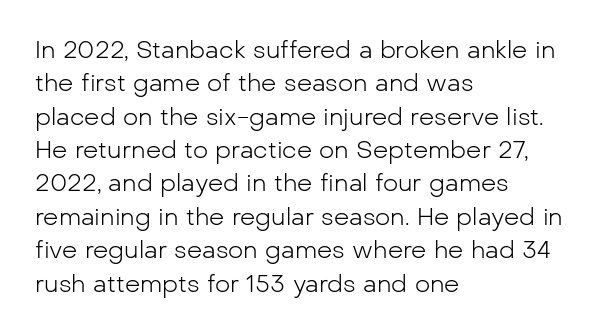
Q: Is the text bold? A: No.
Q: Is the text italic (slanted)? A: No, it is upright.
Q: Is the text underlined? A: No.
Q: How is the paragraph aligned? A: Left-aligned.
Q: Is the spacing between letters normal or unusually wide? A: Normal.
Q: Is the spacing between lines tight, normal or loose? A: Normal.
